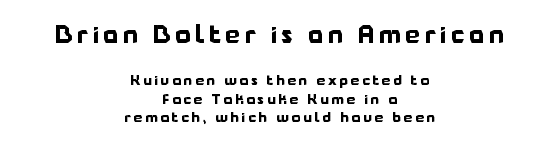
Q: Is the text bold? A: Yes.
Q: Is the text italic (slanted)? A: No, it is upright.
Q: Is the text underlined? A: No.
Q: How is the paragraph aligned? A: Centered.
Q: Is the spacing between lines tight, normal or loose? A: Normal.
Q: Which block of text is set in a larger size, the first (top) or the second (bottom)? A: The first (top) one.
